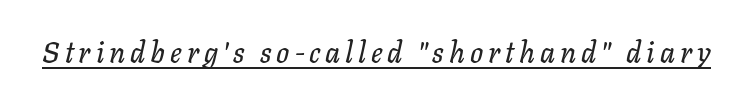
Q: Is the text italic (slanted)? A: Yes, it leans right by about 11 degrees.
Q: Is the text underlined? A: Yes.
Q: Width (condensed, normal, or wide)? A: Normal.
Q: Stroke contrast? A: Low.
Q: x-height? A: Medium.
Q: Monospaced? A: No.
